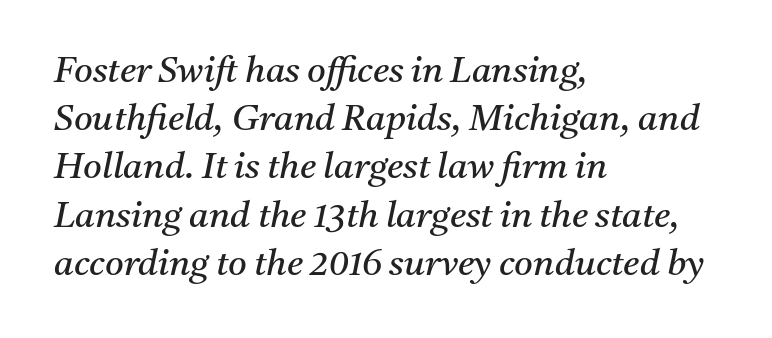
The image shows 36 px regular-weight serif type, italic (leaning right); set left-aligned, normal line spacing (1.34x), normal letter spacing, not underlined; medium stroke contrast and a medium x-height.
